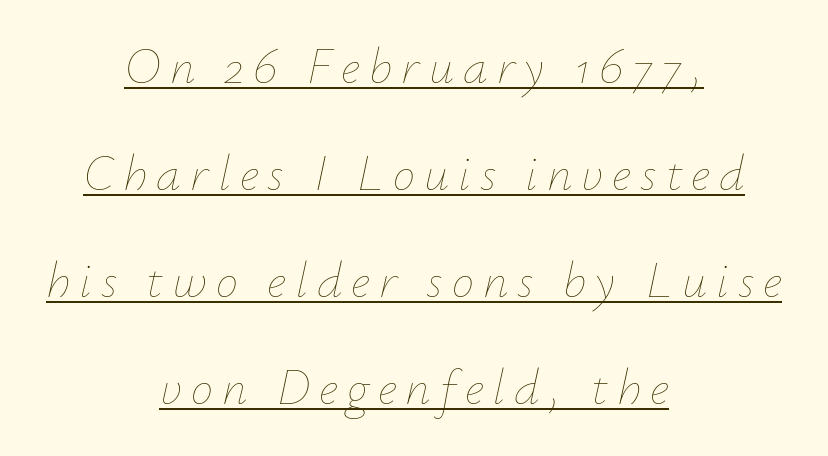
The image shows 50 px thin type, italic (leaning right); set centered, loose line spacing (2.14x), underlined; low stroke contrast and a small x-height.
